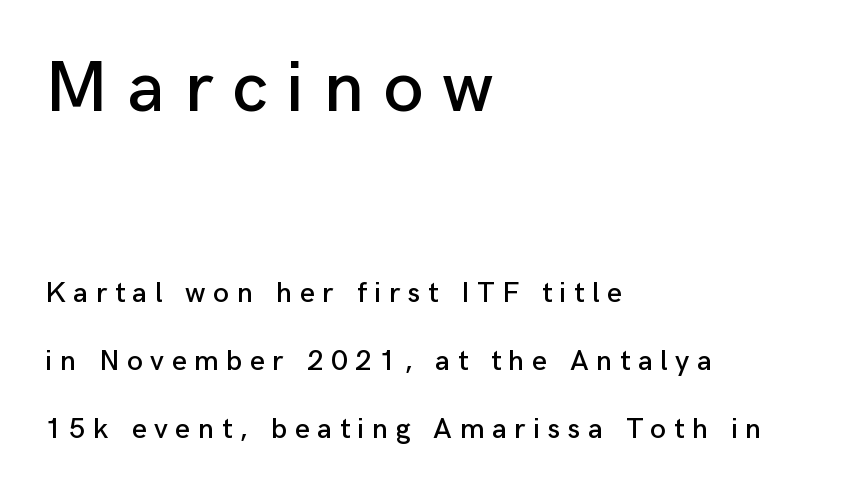
{"serif": "no", "italic": "no", "width": "normal", "stroke_contrast": "low", "x_height": "medium", "monospaced": "no", "underline": "no", "align": "left", "line_spacing": "loose", "line_spacing_ratio": 2.35, "letter_spacing": "wide", "letter_spacing_em": 0.26, "larger_block": "first", "size_ratio": 2.52, "glyph_px": 73}
